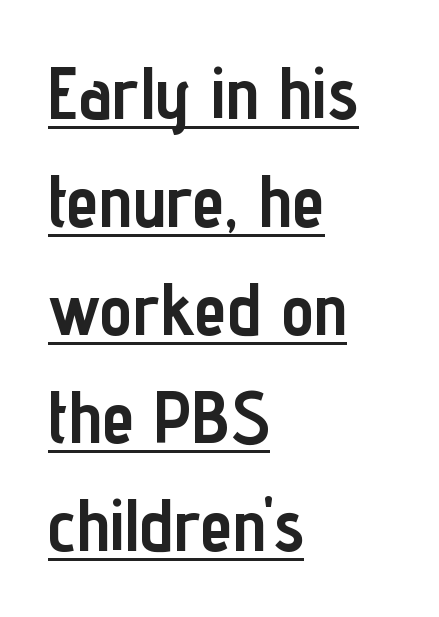
{"serif": "no", "italic": "no", "bold": "yes", "weight": "semibold", "width": "condensed", "stroke_contrast": "low", "x_height": "medium", "monospaced": "no", "underline": "yes", "align": "left", "line_spacing": "normal", "line_spacing_ratio": 1.48, "letter_spacing": "normal", "letter_spacing_em": 0.0, "glyph_px": 73}
